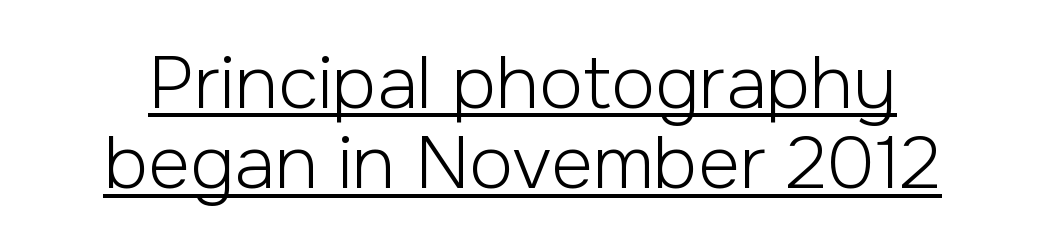
The image shows 73 px light sans-serif type, upright; set tight line spacing (1.1x), normal letter spacing, underlined; low stroke contrast and a medium x-height.
